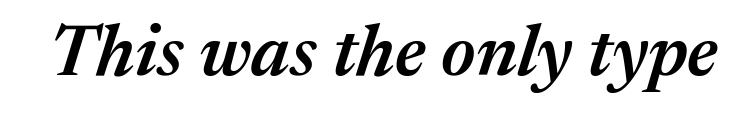
The image shows 72 px semibold type, italic (leaning right); set normal letter spacing, not underlined; medium stroke contrast and a medium x-height.
